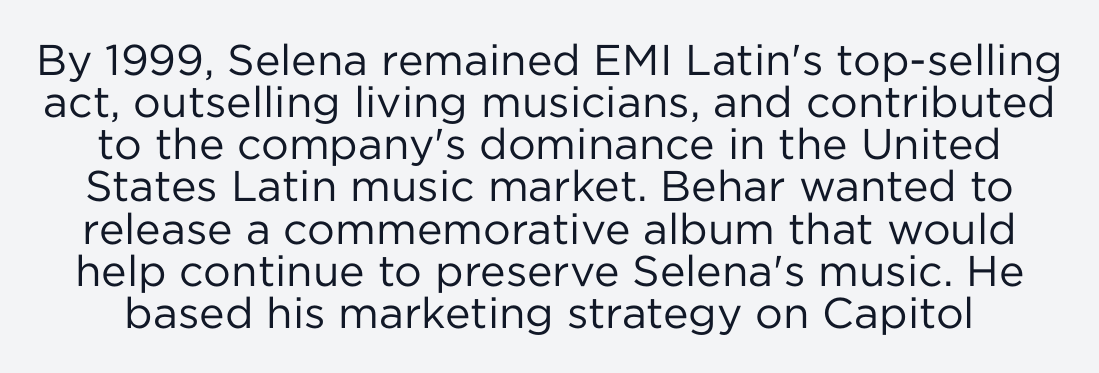
Q: Is the text bold? A: No.
Q: Is the text italic (slanted)? A: No, it is upright.
Q: Is the typeface a serif or a sans-serif typeface? A: Sans-serif.
Q: Is the text underlined? A: No.
Q: Is the spacing between letters normal or unusually wide? A: Normal.
Q: Is the spacing between lines tight, normal or loose? A: Tight.
Q: Width (condensed, normal, or wide)? A: Normal.
Q: Stroke contrast? A: Low.
Q: x-height? A: Medium.
Q: Monospaced? A: No.
